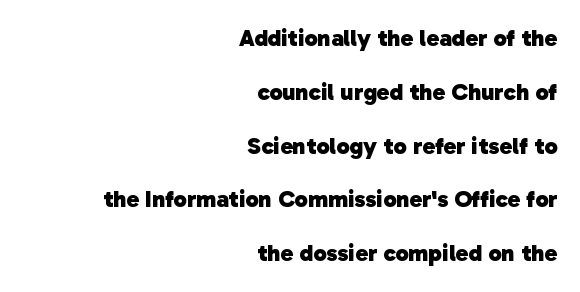
The image shows 24 px bold type; set right-aligned, loose line spacing (2.24x), normal letter spacing, not underlined.
